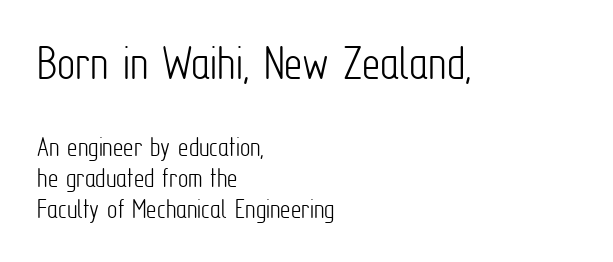
{"serif": "no", "italic": "no", "bold": "no", "weight": "light", "width": "condensed", "stroke_contrast": "low", "x_height": "medium", "monospaced": "no", "underline": "no", "align": "left", "line_spacing": "tight", "line_spacing_ratio": 1.07, "letter_spacing": "normal", "letter_spacing_em": 0.0, "larger_block": "first", "size_ratio": 1.76, "glyph_px": 51}
